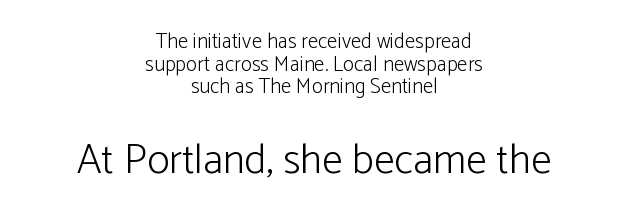
{"serif": "no", "italic": "no", "bold": "no", "weight": "light", "width": "normal", "stroke_contrast": "low", "x_height": "medium", "monospaced": "no", "underline": "no", "align": "center", "line_spacing": "tight", "line_spacing_ratio": 1.08, "letter_spacing": "normal", "letter_spacing_em": 0.0, "larger_block": "second", "size_ratio": 2.0, "glyph_px": 42}
